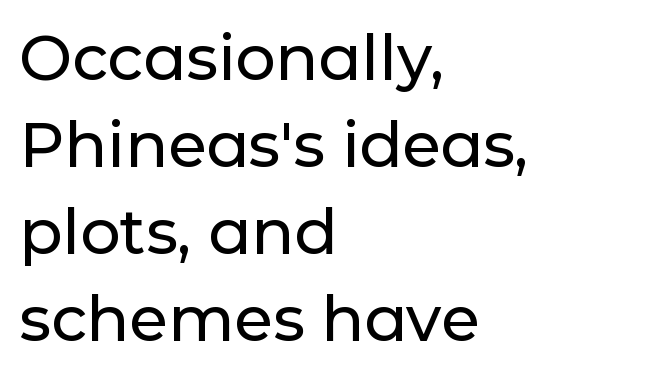
The image shows 63 px sans-serif type, upright; set left-aligned, normal line spacing (1.38x), normal letter spacing, not underlined; low stroke contrast and a medium x-height.
